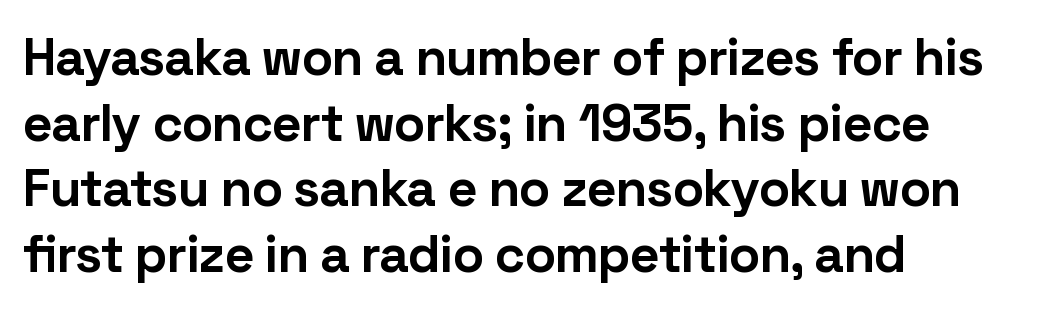
Spacing verdict: proportional, widths tailored to each character. The typesetting leans heavy: a genuine bold. The lines are quadded left. No feet cap the strokes, marking this as sans-serif type. Italic: no, the glyphs are upright roman. Honestly, the letter spacing is just normal — you wouldn't notice it.
